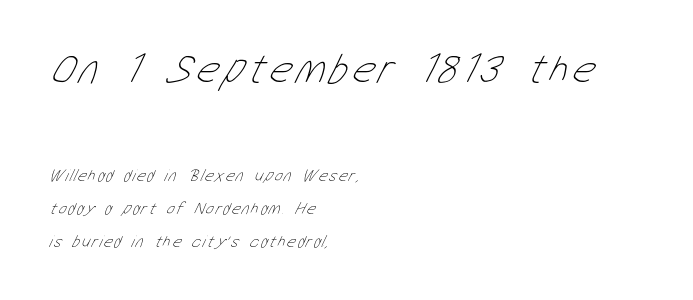
{"bold": "no", "weight": "thin", "width": "condensed", "stroke_contrast": "low", "x_height": "medium", "monospaced": "no", "underline": "no", "align": "left", "line_spacing": "loose", "line_spacing_ratio": 1.96, "larger_block": "first", "size_ratio": 2.53, "glyph_px": 43}
